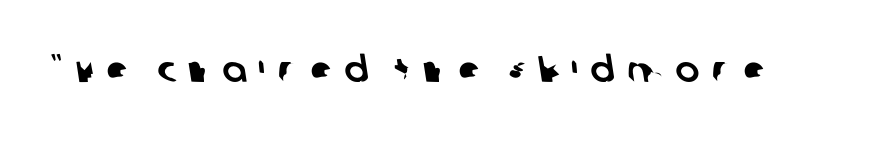
Does extra space separate the letters? Yes, quite a lot of it. The foot of each line stays bare and open. The passage shown is typed in a proportional face where columns would drift. Examine the stroke ends and you'll find no serifs.
